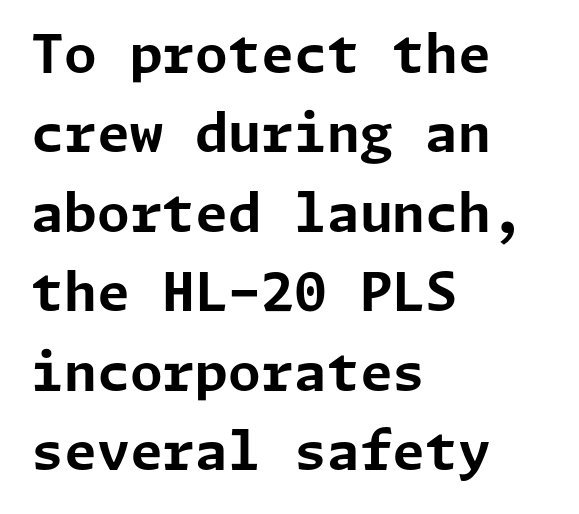
{"serif": "no", "italic": "no", "bold": "yes", "weight": "bold", "width": "normal", "stroke_contrast": "low", "x_height": "medium", "underline": "no", "align": "left", "line_spacing": "normal", "line_spacing_ratio": 1.5, "letter_spacing": "normal", "letter_spacing_em": 0.0, "glyph_px": 53}
